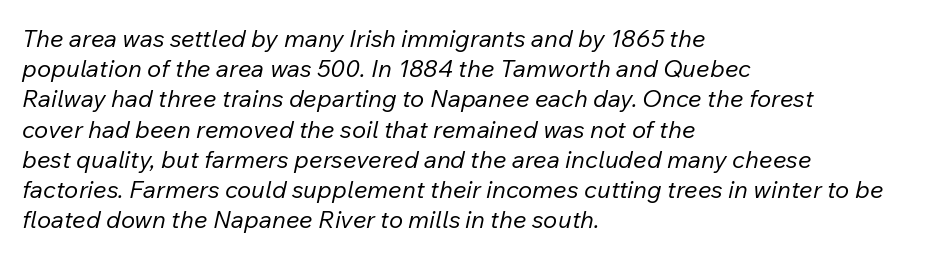
{"italic": "yes", "lean": "right", "slant_degrees": 12, "bold": "no", "underline": "no", "align": "left", "line_spacing": "normal", "line_spacing_ratio": 1.26, "letter_spacing": "normal", "letter_spacing_em": 0.0, "glyph_px": 24}
